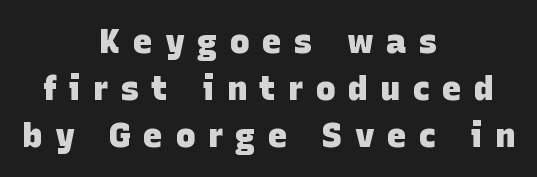
{"serif": "no", "bold": "yes", "weight": "heavy", "width": "normal", "stroke_contrast": "low", "x_height": "large", "monospaced": "no", "underline": "no", "align": "center", "line_spacing": "normal", "line_spacing_ratio": 1.42, "letter_spacing": "wide", "letter_spacing_em": 0.38, "glyph_px": 33}
